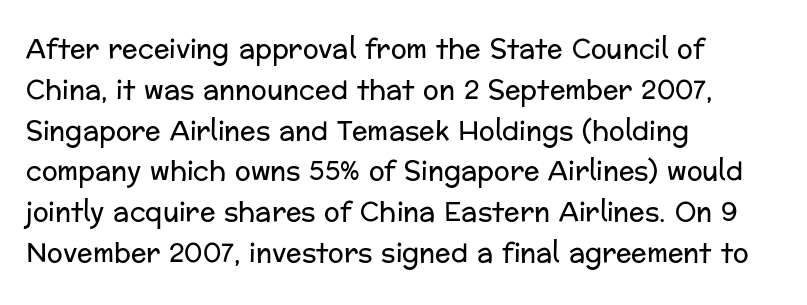
Q: Is the text bold? A: No.
Q: Is the text italic (slanted)? A: No, it is upright.
Q: Is the text underlined? A: No.
Q: How is the paragraph aligned? A: Left-aligned.
Q: Is the spacing between letters normal or unusually wide? A: Normal.
Q: Is the spacing between lines tight, normal or loose? A: Normal.
